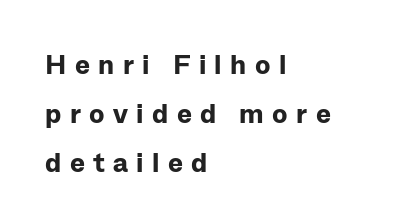
The image shows 28 px bold sans-serif type, upright; set left-aligned, line spacing 1.75x, unusually wide letter spacing (+0.3 em), not underlined; low stroke contrast and a medium x-height.
